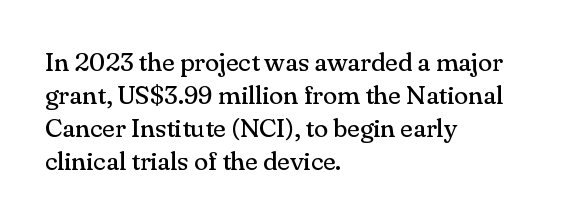
When letters stand straight like this, we call the style roman or upright. These lines sit exactly where default settings would place them. Students, note that the glyphs here touch the page at normal intervals. The passage shown is not bold in any degree. In CSS terms this would be text-align: left. Underlining? Definitely not there.
